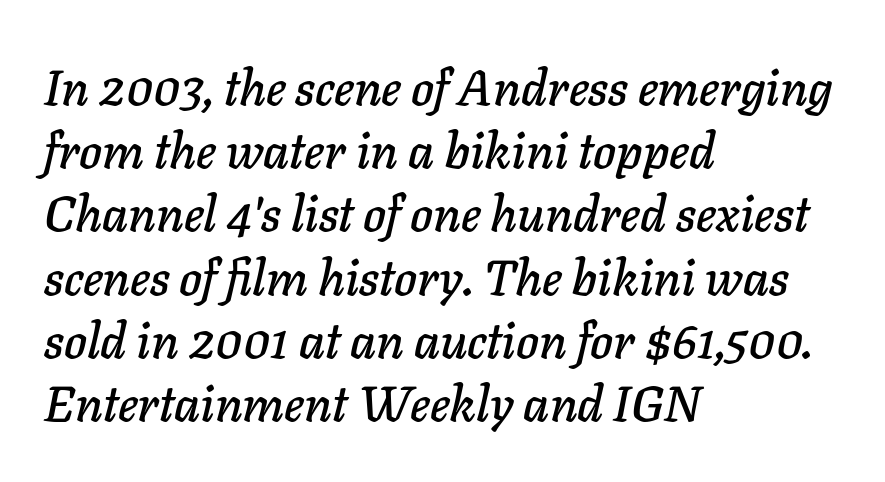
Q: Is the text italic (slanted)? A: Yes, it leans right by about 11 degrees.
Q: Is the text underlined? A: No.
Q: How is the paragraph aligned? A: Left-aligned.
Q: Is the spacing between letters normal or unusually wide? A: Normal.
Q: Is the spacing between lines tight, normal or loose? A: Normal.
Q: Width (condensed, normal, or wide)? A: Normal.
Q: Stroke contrast? A: Low.
Q: x-height? A: Medium.
Q: Monospaced? A: No.
